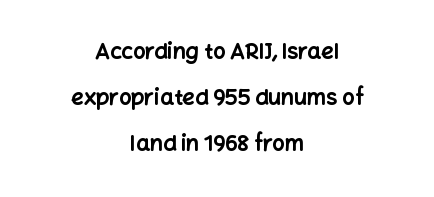
The image shows 22 px bold type, upright; set centered, loose line spacing (2.09x), normal letter spacing, not underlined.
